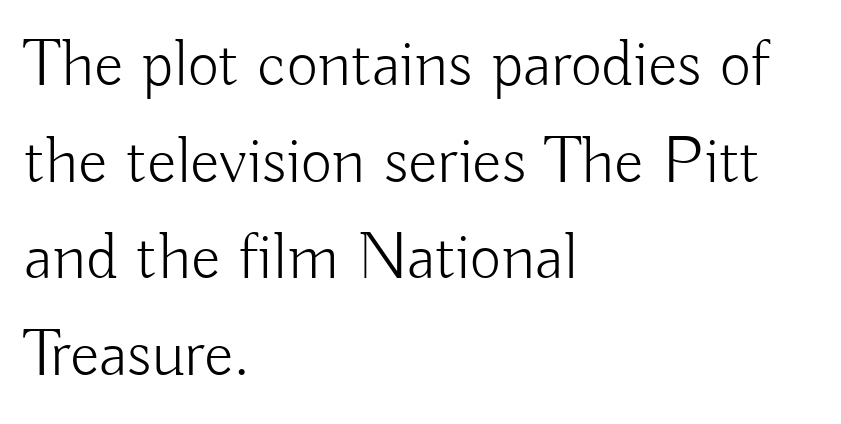
{"serif": "no", "italic": "no", "bold": "no", "weight": "light", "width": "normal", "stroke_contrast": "low", "x_height": "small", "monospaced": "no", "underline": "no", "align": "left", "line_spacing": "normal", "line_spacing_ratio": 1.42, "letter_spacing": "normal", "letter_spacing_em": 0.0, "glyph_px": 68}
